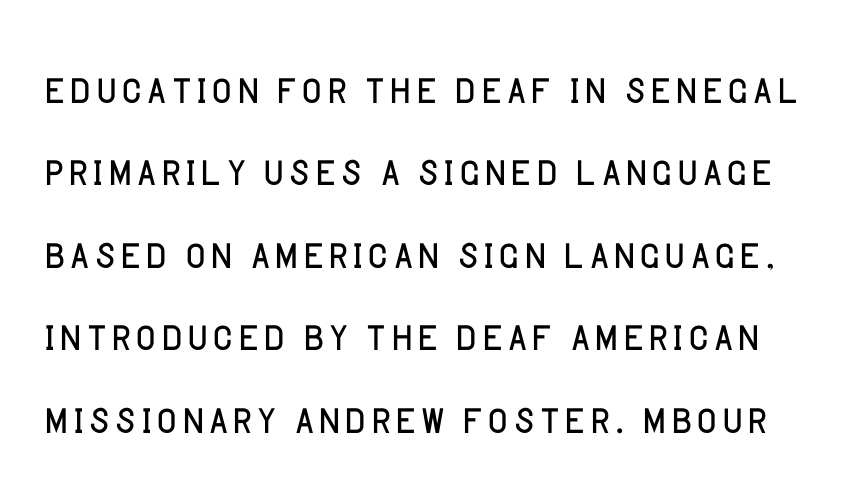
The image shows 55 px light sans-serif type, upright; set normal line spacing (1.5x), normal letter spacing, not underlined; low stroke contrast and a large x-height.
